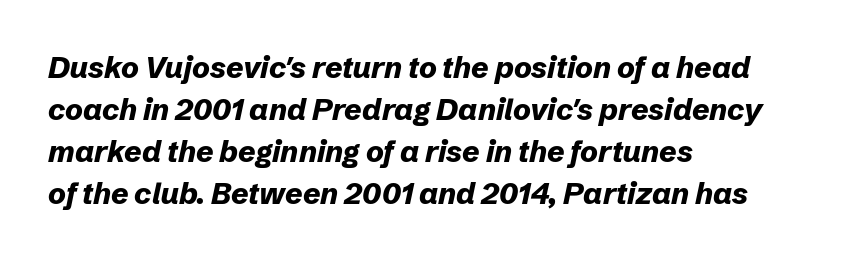
Q: Is the text bold? A: Yes.
Q: Is the text italic (slanted)? A: Yes, it leans right by about 12 degrees.
Q: Is the text underlined? A: No.
Q: How is the paragraph aligned? A: Left-aligned.
Q: Is the spacing between letters normal or unusually wide? A: Normal.
Q: Is the spacing between lines tight, normal or loose? A: Normal.
Q: Width (condensed, normal, or wide)? A: Normal.
Q: Stroke contrast? A: Low.
Q: x-height? A: Medium.
Q: Monospaced? A: No.
